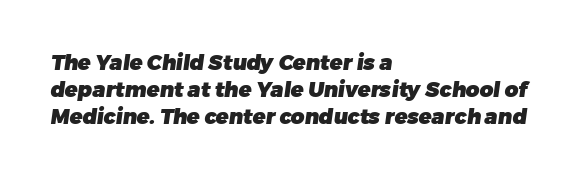
{"bold": "yes", "underline": "no", "align": "left", "line_spacing": "normal", "line_spacing_ratio": 1.28, "letter_spacing": "normal", "letter_spacing_em": 0.0, "glyph_px": 21}
